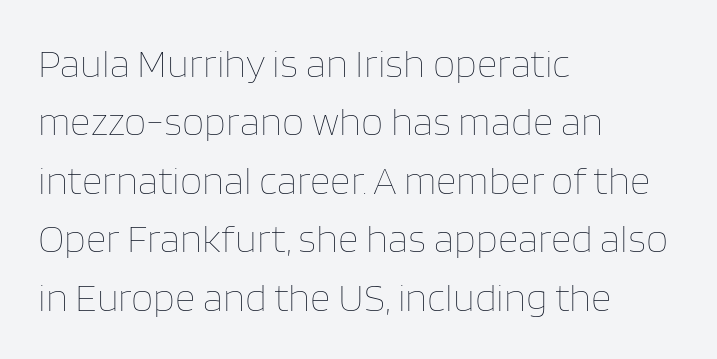
Q: Is the text bold? A: No.
Q: Is the text italic (slanted)? A: No, it is upright.
Q: Is the text underlined? A: No.
Q: How is the paragraph aligned? A: Left-aligned.
Q: Is the spacing between letters normal or unusually wide? A: Normal.
Q: Is the spacing between lines tight, normal or loose? A: Normal.
Q: Width (condensed, normal, or wide)? A: Normal.
Q: Stroke contrast? A: Low.
Q: x-height? A: Large.
Q: Monospaced? A: No.
